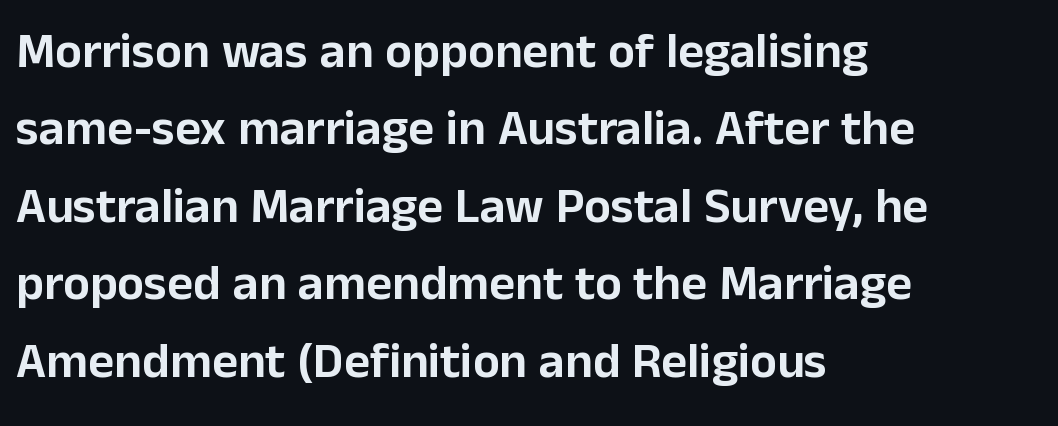
Q: Is the text italic (slanted)? A: No, it is upright.
Q: Is the typeface a serif or a sans-serif typeface? A: Sans-serif.
Q: Is the text underlined? A: No.
Q: How is the paragraph aligned? A: Left-aligned.
Q: Is the spacing between letters normal or unusually wide? A: Normal.
Q: Is the spacing between lines tight, normal or loose? A: Normal.
Q: Width (condensed, normal, or wide)? A: Normal.
Q: Stroke contrast? A: Low.
Q: x-height? A: Medium.
Q: Monospaced? A: No.
